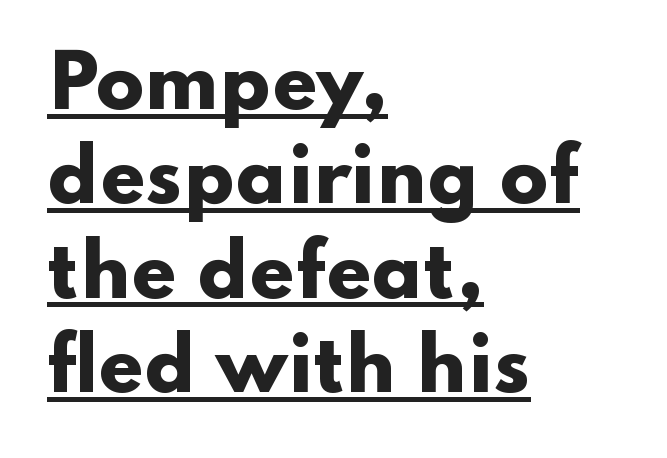
Rows of type keep a routine distance in the vertical direction. Layout note: lines flush left. A typesetter would mark this as roman, not italic. A dark, heavy texture on the line: the type is bold. Letterform terminals end flat and unadorned throughout the passage.
